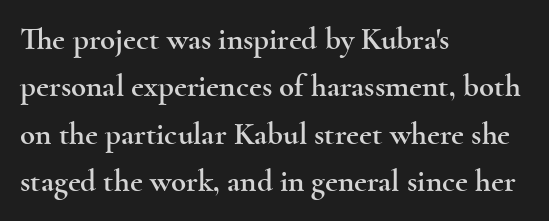
The image shows 31 px wide serif type, upright; set left-aligned, normal line spacing (1.53x), normal letter spacing, not underlined; a small x-height.
